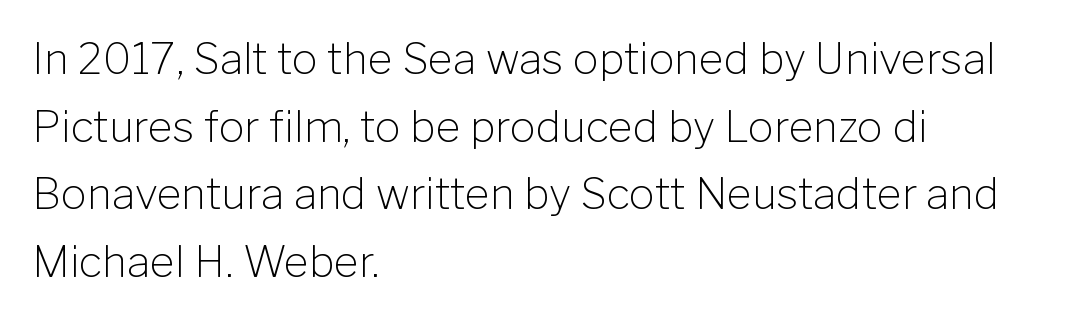
{"serif": "no", "italic": "no", "bold": "no", "weight": "light", "width": "normal", "stroke_contrast": "low", "x_height": "medium", "monospaced": "no", "underline": "no", "align": "left", "line_spacing": "normal", "line_spacing_ratio": 1.57, "letter_spacing": "normal", "letter_spacing_em": 0.0, "glyph_px": 43}
